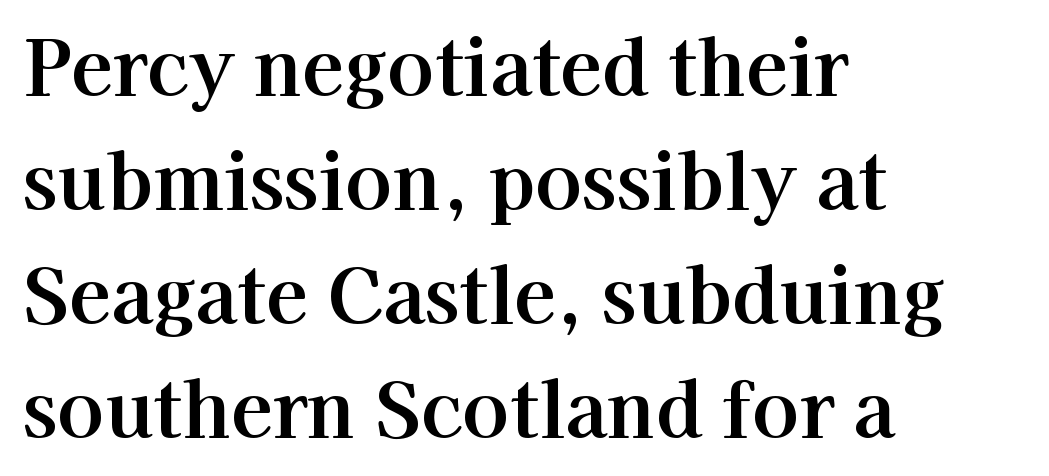
No word sits above an underline. No extra tracking has been applied to these lines. In CSS terms this would be text-align: left. Is there any slant? The stems are plumb.
